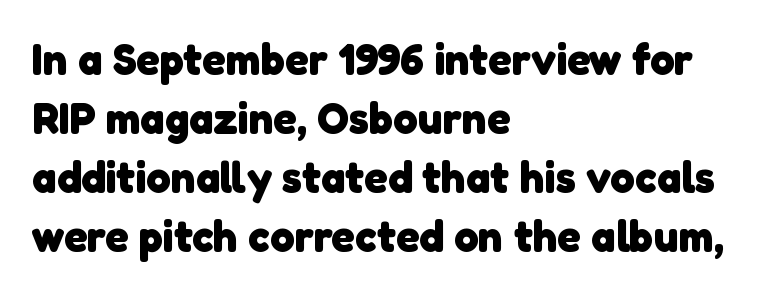
Compared with a centered layout, this one pins lines to the left instead. Compared with typical body copy, the letter spacing here is the same. Pretty heavy lettering here — definitely bold. You could not count columns in this text — the font is proportionally spaced.
